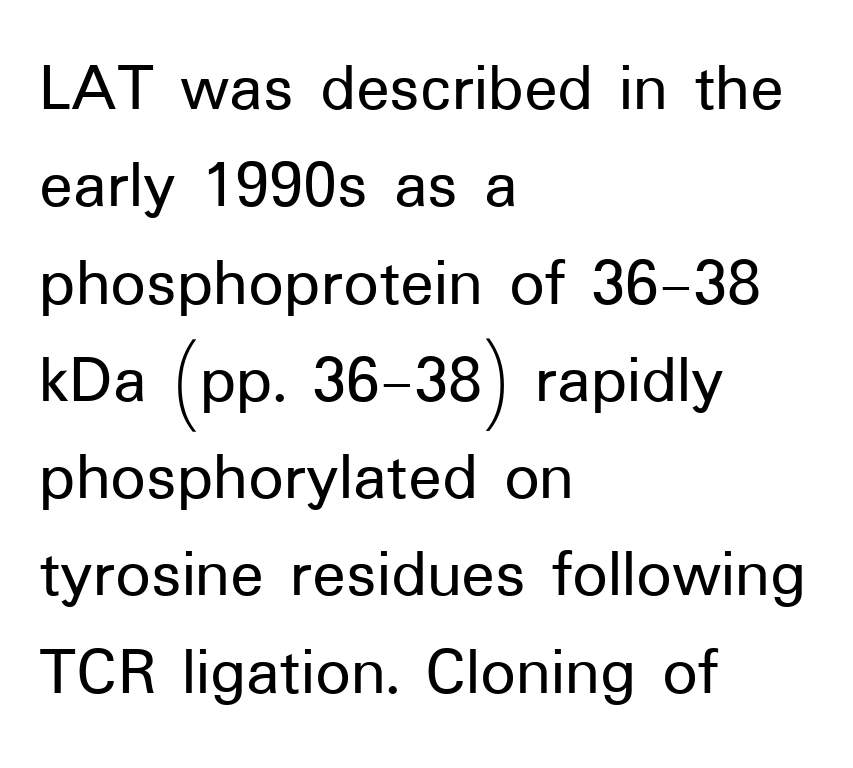
Beneath every word, the page is bare. Each letter keeps its own natural width here, so spacing adapts to shape. This is sans-serif lettering, the kind often seen on screens and signage. Quick note: interline space is typical.
